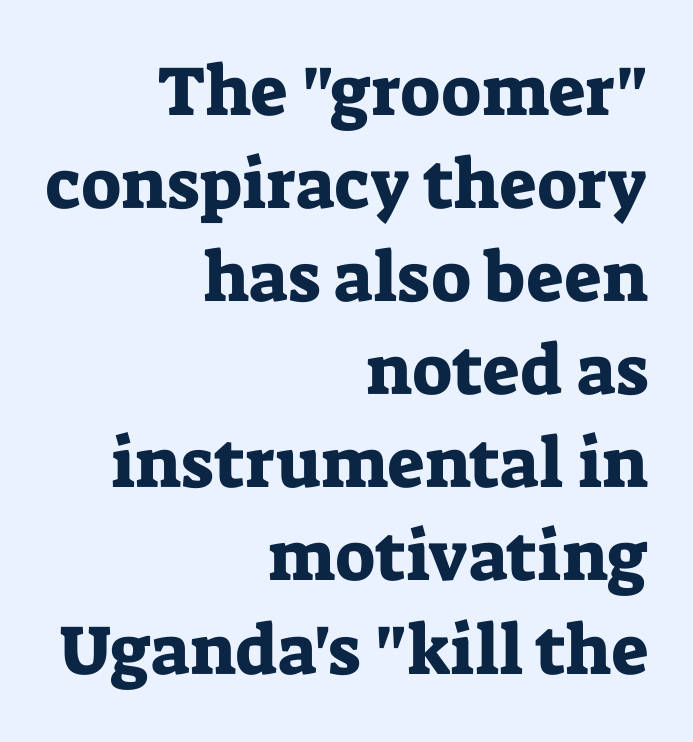
{"serif": "yes", "italic": "no", "width": "normal", "stroke_contrast": "low", "x_height": "medium", "monospaced": "no", "underline": "no", "align": "right", "line_spacing": "normal", "line_spacing_ratio": 1.33, "letter_spacing": "normal", "letter_spacing_em": 0.0, "glyph_px": 70}
